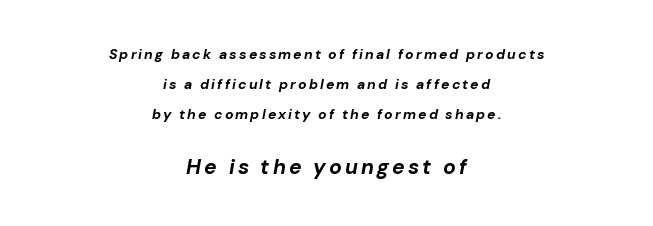
The image shows 21 px bold type, italic (leaning right); set centered, loose line spacing (2.16x), not underlined; the second (bottom) block is 1.5x larger.
